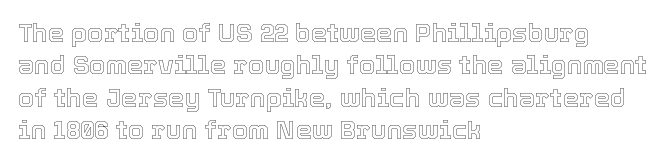
{"italic": "no", "underline": "no", "align": "left", "line_spacing": "normal", "line_spacing_ratio": 1.25, "letter_spacing": "normal", "letter_spacing_em": 0.0, "glyph_px": 26}
